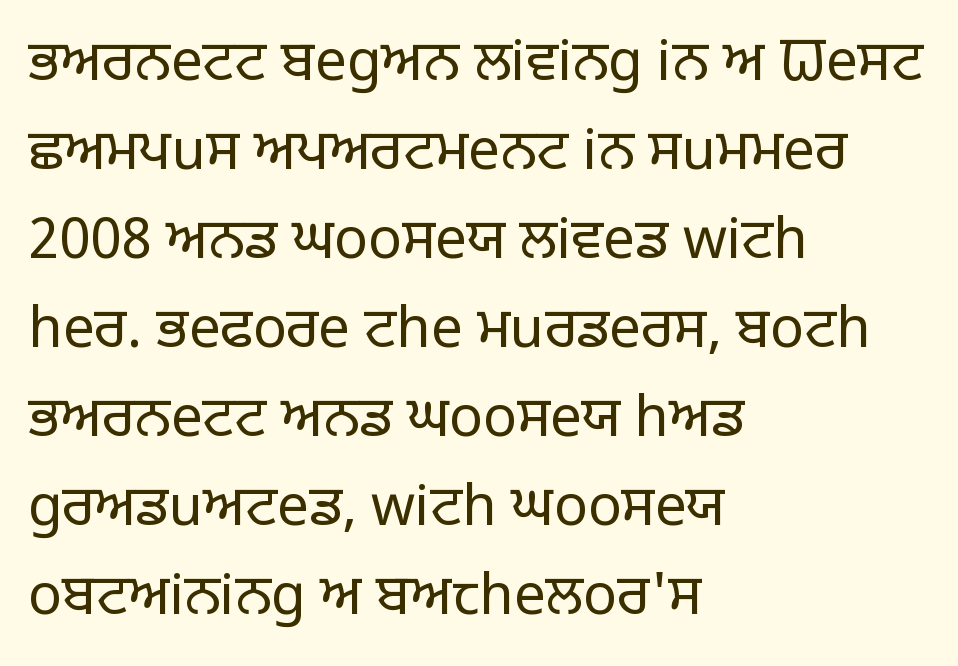
Baseline-to-baseline distance is the conventional proportion of letter height. Each letter keeps its own natural width here, so spacing adapts to shape. The line texture is even and compact thanks to regular tracking. Unbolded letterforms with no extra heft. This sample is left-justified, so line endings fall wherever the words run out. Unlike a traditional serif, this face leaves its strokes unadorned.
